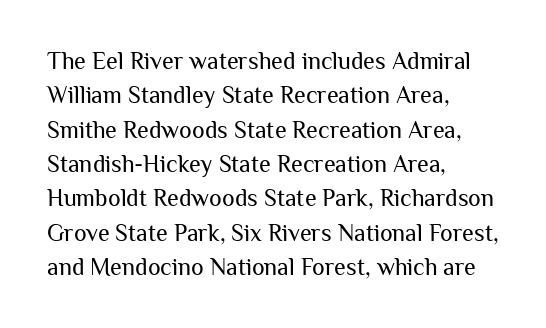
The image shows 24 px text type, upright; set left-aligned, normal line spacing (1.43x), normal letter spacing, not underlined.
